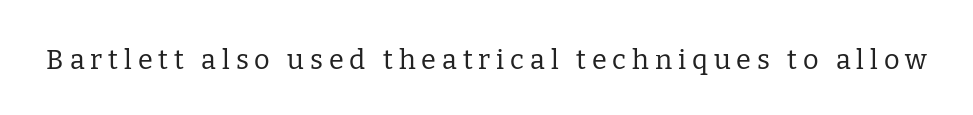
{"italic": "no", "bold": "no", "underline": "no", "letter_spacing": "wide", "letter_spacing_em": 0.22, "glyph_px": 27}
